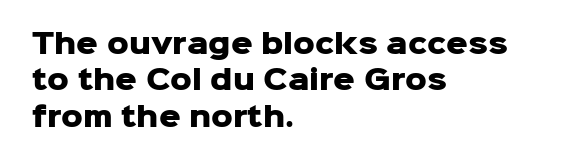
Q: Is the text bold? A: Yes.
Q: Is the text italic (slanted)? A: No, it is upright.
Q: Is the text underlined? A: No.
Q: How is the paragraph aligned? A: Left-aligned.
Q: Is the spacing between letters normal or unusually wide? A: Normal.
Q: Is the spacing between lines tight, normal or loose? A: Normal.
